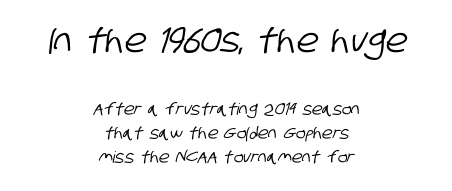
The type family on display is of the sans-serif kind. Top chunk: large. Bottom chunk: small. Baseline-to-baseline distance is the conventional proportion of letter height. Clear beneath every line of the passage. One-word summary of the alignment: center. Default kerning and tracking; the words read as compact shapes.
